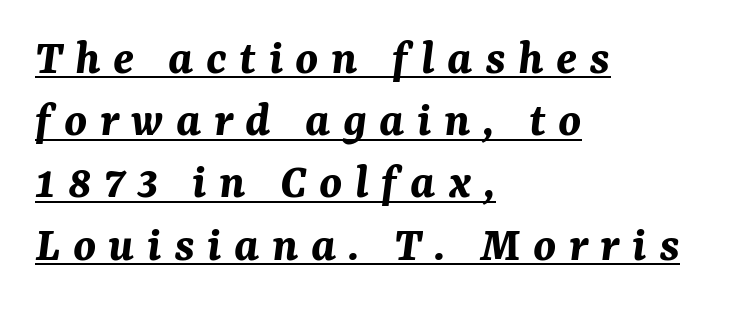
Notice how a bar underscores the lettering throughout. Proportional: the letters do not fall into vertical columns. Looking at the ascenders, they clearly lean. Short note: letters widely spaced.
